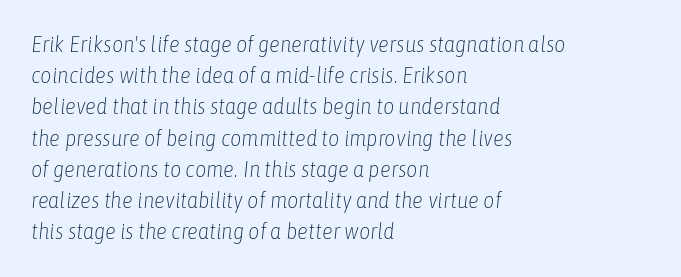
{"italic": "yes", "lean": "right", "slant_degrees": 6, "bold": "no", "underline": "no", "align": "left", "line_spacing": "normal", "line_spacing_ratio": 1.42, "letter_spacing": "normal", "letter_spacing_em": 0.0, "glyph_px": 22}
